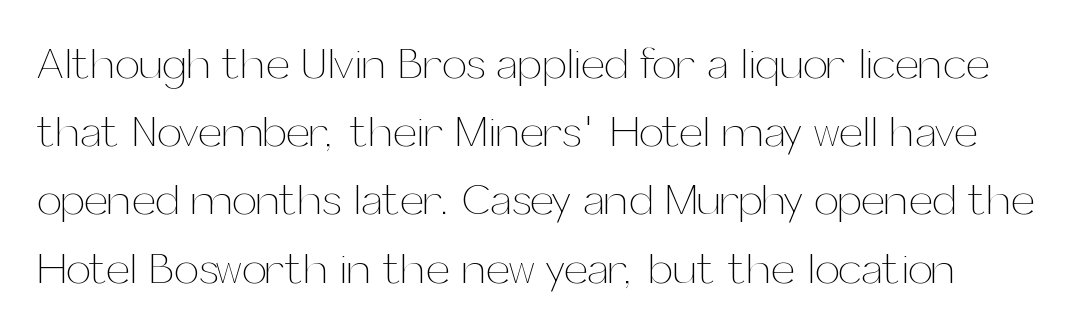
The image shows 44 px thin type, upright; set normal line spacing (1.55x), normal letter spacing, not underlined; medium stroke contrast and a medium x-height.
